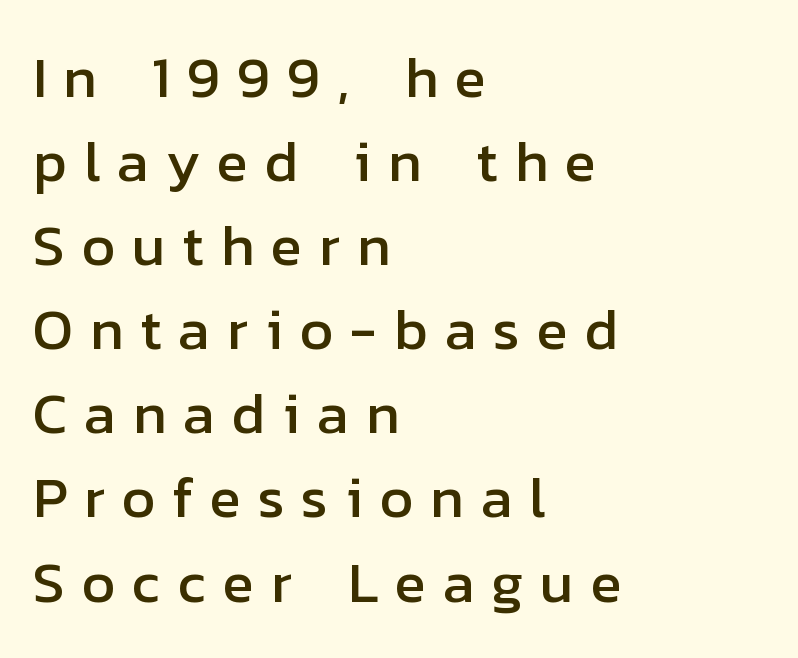
The image shows 58 px sans-serif type, upright; set left-aligned, normal line spacing (1.45x), unusually wide letter spacing (+0.29 em), not underlined; low stroke contrast and a medium x-height.
